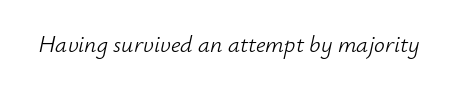
No extra tracking has been applied to these lines. Stems and bowls with no extra thickness — not bold. The whole block is typeset with a tilt. Beneath every word, the page is bare.
